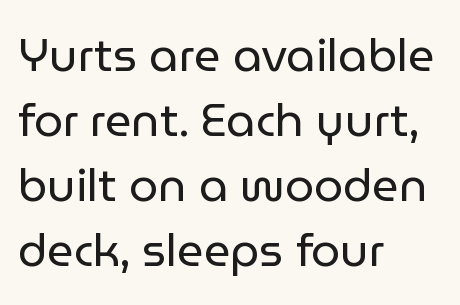
{"serif": "no", "italic": "no", "bold": "no", "weight": "regular", "width": "normal", "stroke_contrast": "low", "x_height": "medium", "monospaced": "no", "underline": "no", "align": "left", "line_spacing": "normal", "line_spacing_ratio": 1.41, "letter_spacing": "normal", "letter_spacing_em": 0.0, "glyph_px": 46}
